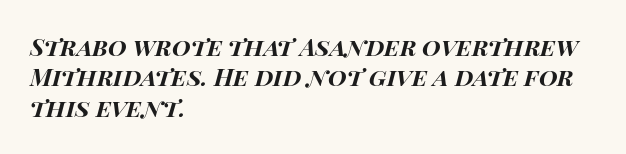
{"italic": "yes", "lean": "right", "slant_degrees": 15, "bold": "yes", "underline": "no", "align": "left", "line_spacing": "normal", "line_spacing_ratio": 1.27, "letter_spacing": "normal", "letter_spacing_em": 0.0, "glyph_px": 24}
